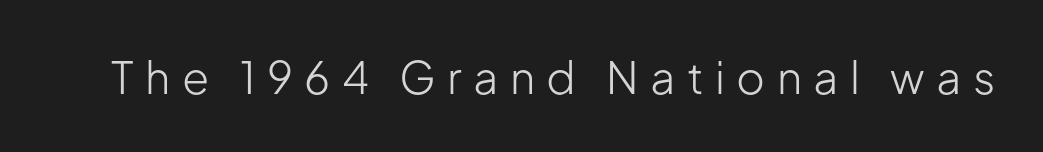
Q: Is the text bold? A: No.
Q: Is the text italic (slanted)? A: No, it is upright.
Q: Is the typeface a serif or a sans-serif typeface? A: Sans-serif.
Q: Is the text underlined? A: No.
Q: Is the spacing between letters normal or unusually wide? A: Unusually wide.
Q: Width (condensed, normal, or wide)? A: Normal.
Q: Stroke contrast? A: Low.
Q: x-height? A: Medium.
Q: Monospaced? A: No.
